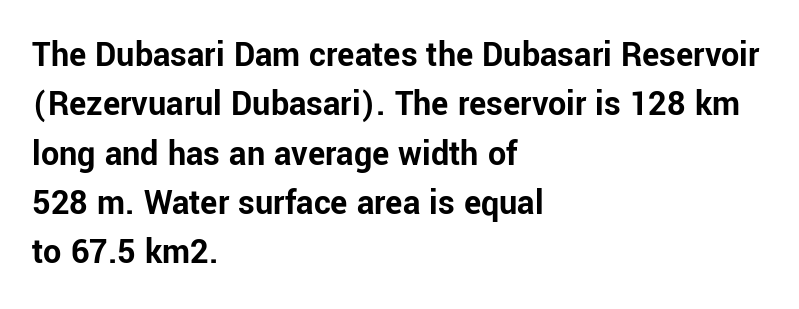
The image shows 36 px bold sans-serif type, upright; set left-aligned, normal line spacing (1.37x), normal letter spacing, not underlined; low stroke contrast and a medium x-height.
